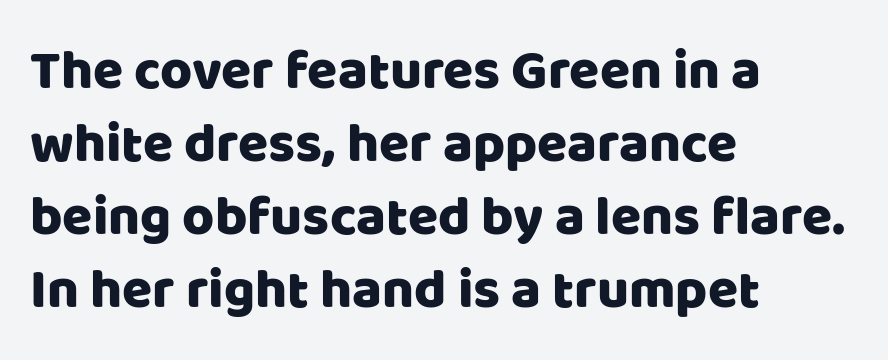
Q: Is the text italic (slanted)? A: No, it is upright.
Q: Is the typeface a serif or a sans-serif typeface? A: Sans-serif.
Q: Is the text underlined? A: No.
Q: How is the paragraph aligned? A: Left-aligned.
Q: Is the spacing between letters normal or unusually wide? A: Normal.
Q: Is the spacing between lines tight, normal or loose? A: Normal.
Q: Width (condensed, normal, or wide)? A: Normal.
Q: Stroke contrast? A: Low.
Q: x-height? A: Large.
Q: Monospaced? A: No.
